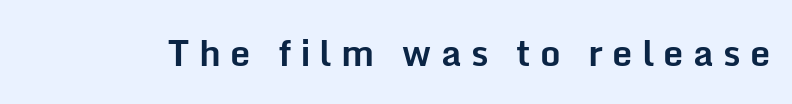
Q: Is the text bold? A: Yes.
Q: Is the text italic (slanted)? A: No, it is upright.
Q: Is the typeface a serif or a sans-serif typeface? A: Sans-serif.
Q: Is the text underlined? A: No.
Q: Is the spacing between letters normal or unusually wide? A: Unusually wide.
Q: Width (condensed, normal, or wide)? A: Normal.
Q: Stroke contrast? A: Low.
Q: x-height? A: Medium.
Q: Monospaced? A: No.
